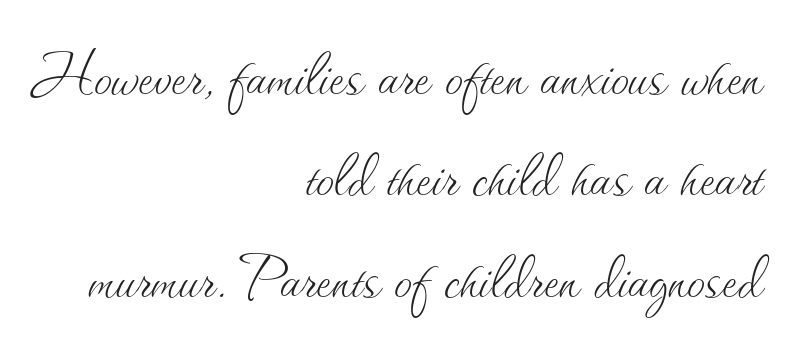
{"bold": "no", "weight": "thin", "width": "normal", "stroke_contrast": "medium", "x_height": "small", "monospaced": "no", "underline": "no", "align": "right", "line_spacing": "normal", "line_spacing_ratio": 1.39, "letter_spacing": "normal", "letter_spacing_em": 0.0, "glyph_px": 73}
